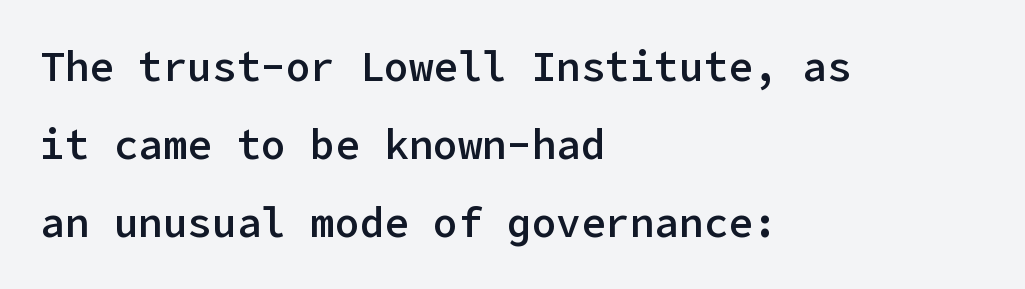
The image shows 41 px semibold sans-serif type, upright; set left-aligned, loose line spacing (1.9x), normal letter spacing, not underlined; low stroke contrast and a medium x-height.
